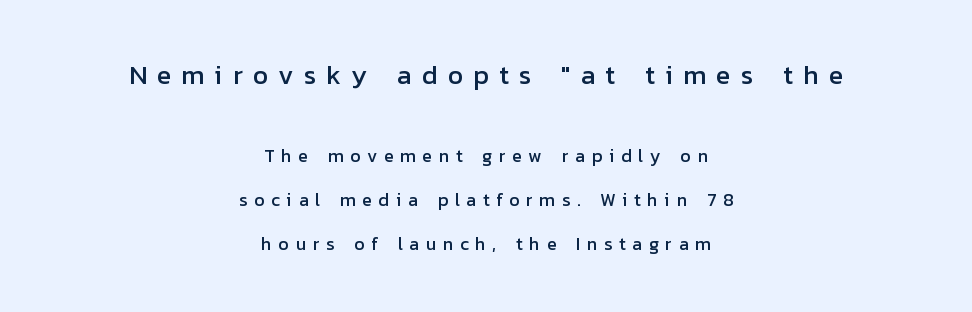
{"italic": "no", "underline": "no", "align": "center", "line_spacing": "loose", "line_spacing_ratio": 2.45, "letter_spacing": "wide", "letter_spacing_em": 0.37, "larger_block": "first", "size_ratio": 1.5, "glyph_px": 27}
